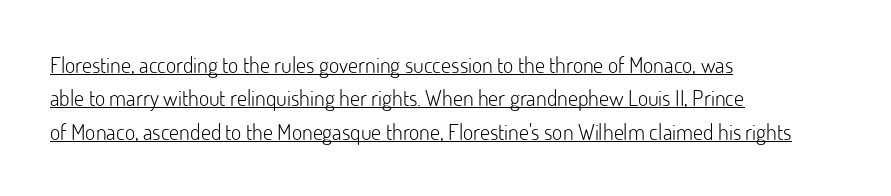
Q: Is the text bold? A: No.
Q: Is the text italic (slanted)? A: No, it is upright.
Q: Is the text underlined? A: Yes.
Q: How is the paragraph aligned? A: Left-aligned.
Q: Is the spacing between letters normal or unusually wide? A: Normal.
Q: Is the spacing between lines tight, normal or loose? A: Normal.
